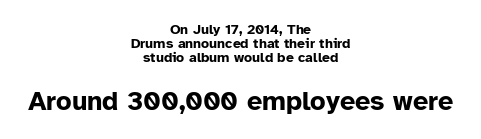
In terms of weight, the rendering is a true, heavy bold. Is there any slant? The stems are plumb. The lines are quadded center. Between these two stacked blocks, the lower one wins on size. Standard letterfit; no display-style spreading of the glyphs.
